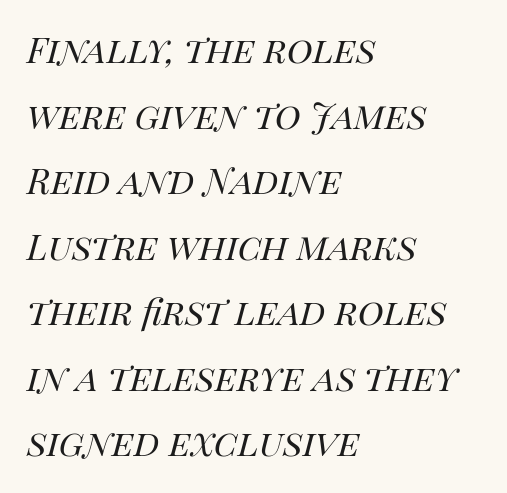
{"italic": "yes", "lean": "right", "slant_degrees": 14, "bold": "no", "weight": "regular", "width": "normal", "stroke_contrast": "high", "x_height": "large", "monospaced": "no", "underline": "no", "align": "left", "line_spacing": "normal", "line_spacing_ratio": 1.49, "letter_spacing": "normal", "letter_spacing_em": 0.0, "glyph_px": 44}
